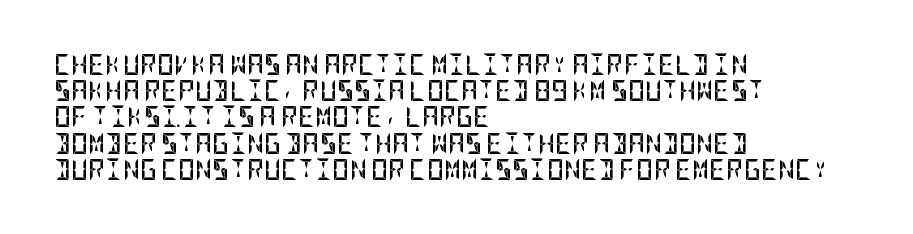
{"italic": "no", "bold": "yes", "underline": "no", "align": "left", "line_spacing": "normal", "line_spacing_ratio": 1.25, "letter_spacing": "normal", "letter_spacing_em": 0.0, "glyph_px": 21}
